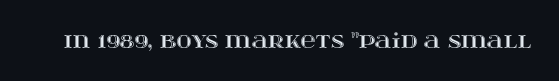
{"italic": "no", "underline": "no", "letter_spacing": "normal", "letter_spacing_em": 0.0, "glyph_px": 21}
